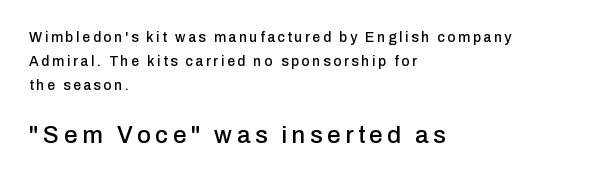
The image shows 24 px text type, upright; set left-aligned, line spacing 1.73x, not underlined; the second (bottom) block is 1.71x larger.
